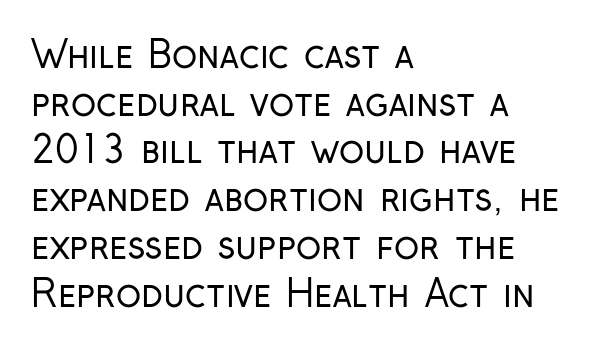
Q: Is the text bold? A: No.
Q: Is the text italic (slanted)? A: No, it is upright.
Q: Is the typeface a serif or a sans-serif typeface? A: Sans-serif.
Q: Is the text underlined? A: No.
Q: How is the paragraph aligned? A: Left-aligned.
Q: Is the spacing between letters normal or unusually wide? A: Normal.
Q: Is the spacing between lines tight, normal or loose? A: Normal.
Q: Width (condensed, normal, or wide)? A: Condensed.
Q: Stroke contrast? A: Low.
Q: x-height? A: Medium.
Q: Monospaced? A: No.
